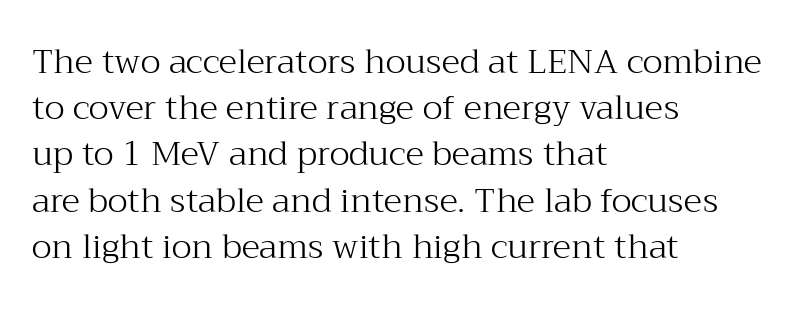
The lettering stays uniformly vertical, giving the passage a roman look. Varying glyph widths throughout — classic text-font behaviour. These lines sit exactly where default settings would place them. Compared with a centered layout, this one pins lines to the left instead. These glyphs show unthickened strokes, regular width or finer.
